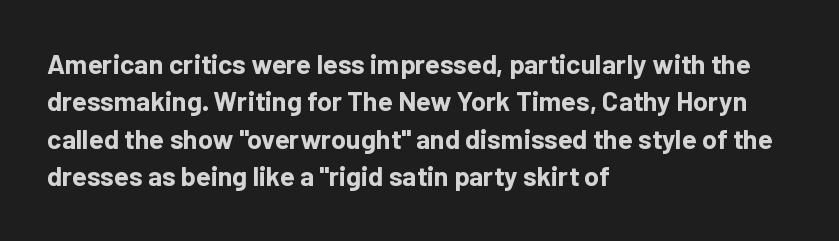
{"italic": "no", "bold": "yes", "underline": "no", "align": "left", "line_spacing": "normal", "line_spacing_ratio": 1.38, "letter_spacing": "normal", "letter_spacing_em": 0.0, "glyph_px": 27}
